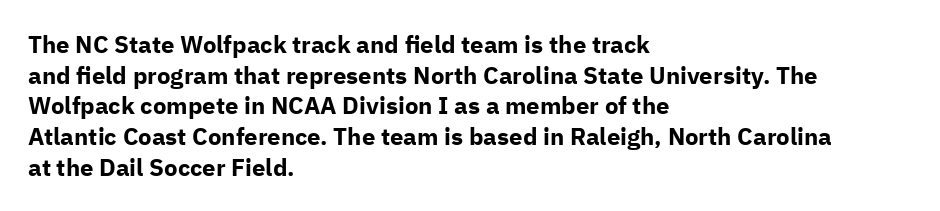
{"italic": "no", "bold": "yes", "underline": "no", "align": "left", "line_spacing": "normal", "line_spacing_ratio": 1.28, "letter_spacing": "normal", "letter_spacing_em": 0.0, "glyph_px": 24}
